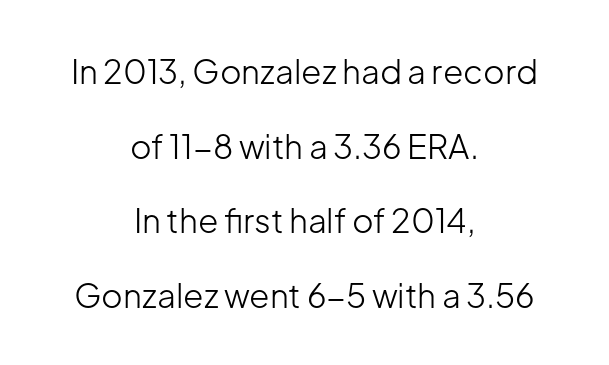
Stroke terminals: plain, sans-serif. Tall strokes in this sample are plumb rather than angled. Is this a heavy cut? Hardly; it is regular or lighter. Looks like regular typesetting: each glyph gets only the width it needs. If you folded the block vertically in half, each line would mirror itself in length.
